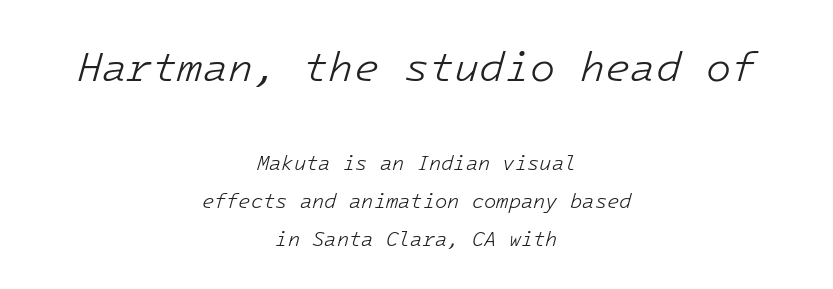
{"italic": "yes", "lean": "right", "slant_degrees": 16, "bold": "no", "weight": "light", "width": "normal", "stroke_contrast": "low", "x_height": "medium", "monospaced": "yes", "underline": "no", "align": "center", "line_spacing": "loose", "line_spacing_ratio": 1.92, "letter_spacing": "normal", "letter_spacing_em": 0.0, "larger_block": "first", "size_ratio": 2.05, "glyph_px": 41}
